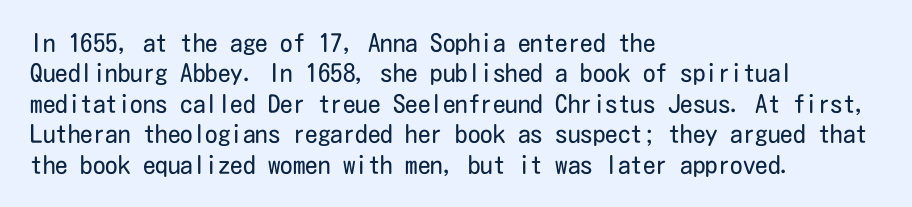
{"italic": "no", "bold": "no", "underline": "no", "align": "left", "line_spacing_ratio": 1.22, "letter_spacing": "normal", "letter_spacing_em": 0.0, "glyph_px": 25}
